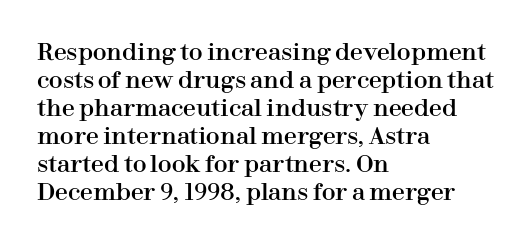
Look at the tracking — it's just the regular setting, nothing added. Caption: multi-line text, flush left, ragged right. Notice how the stems are strictly vertical — no italics here. A clean baseline with only descenders dipping below it.
